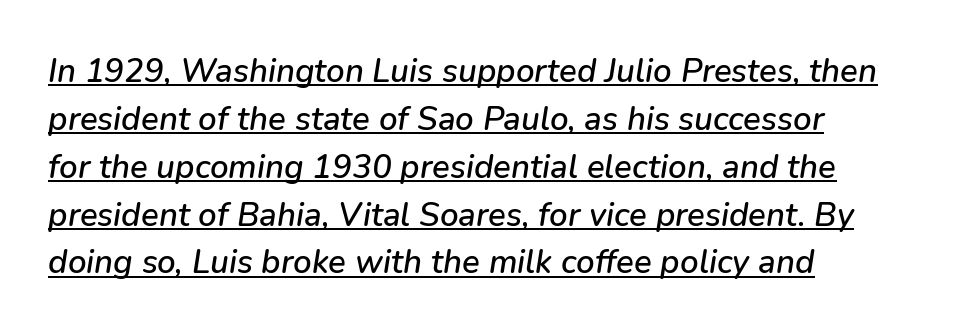
Look at the tracking — it's just the regular setting, nothing added. In terms of leading, this rendering sits right in the middle. These characters rest on top of a visible drawn line. Line starts are locked; line ends wander. Tall strokes in this sample are angled rather than plumb.
